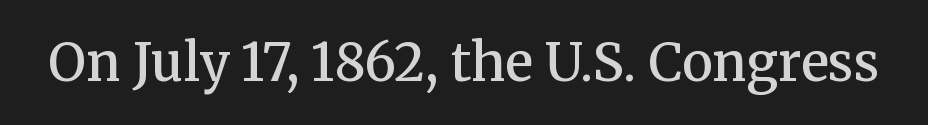
Q: Is the text bold? A: Semi-bold.
Q: Is the text italic (slanted)? A: No, it is upright.
Q: Is the typeface a serif or a sans-serif typeface? A: Serif.
Q: Is the text underlined? A: No.
Q: Is the spacing between letters normal or unusually wide? A: Normal.
Q: Width (condensed, normal, or wide)? A: Normal.
Q: Stroke contrast? A: Medium.
Q: x-height? A: Medium.
Q: Monospaced? A: No.
